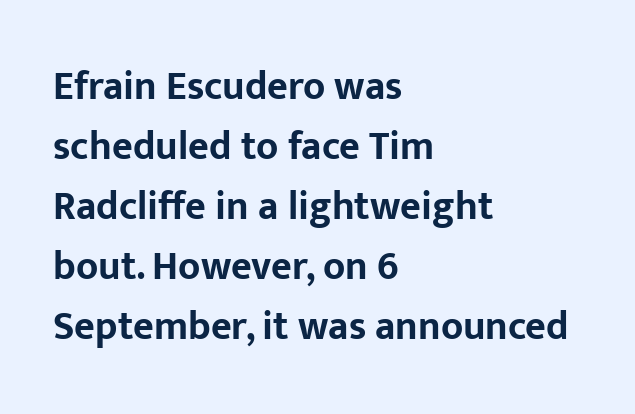
The image shows 40 px bold sans-serif type, upright; set left-aligned, normal line spacing (1.5x), normal letter spacing, not underlined; low stroke contrast and a medium x-height.
